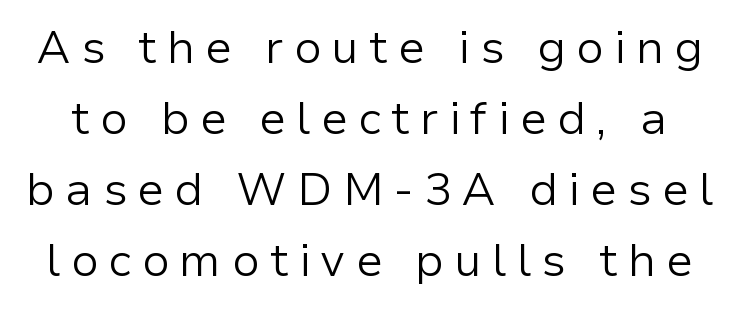
Q: Is the text bold? A: No.
Q: Is the text italic (slanted)? A: No, it is upright.
Q: Is the typeface a serif or a sans-serif typeface? A: Sans-serif.
Q: Is the text underlined? A: No.
Q: Is the spacing between letters normal or unusually wide? A: Unusually wide.
Q: Is the spacing between lines tight, normal or loose? A: Normal.
Q: Width (condensed, normal, or wide)? A: Normal.
Q: Stroke contrast? A: Low.
Q: x-height? A: Medium.
Q: Monospaced? A: No.
